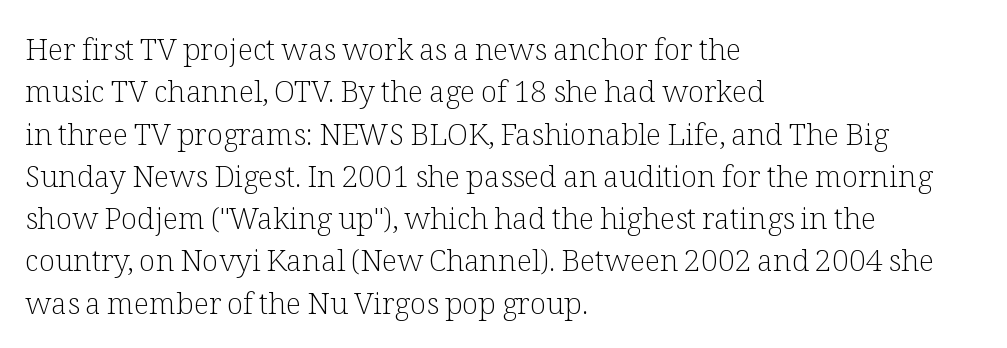
The image shows 30 px light serif type, upright; set left-aligned, normal line spacing (1.41x), normal letter spacing, not underlined; low stroke contrast and a medium x-height.
